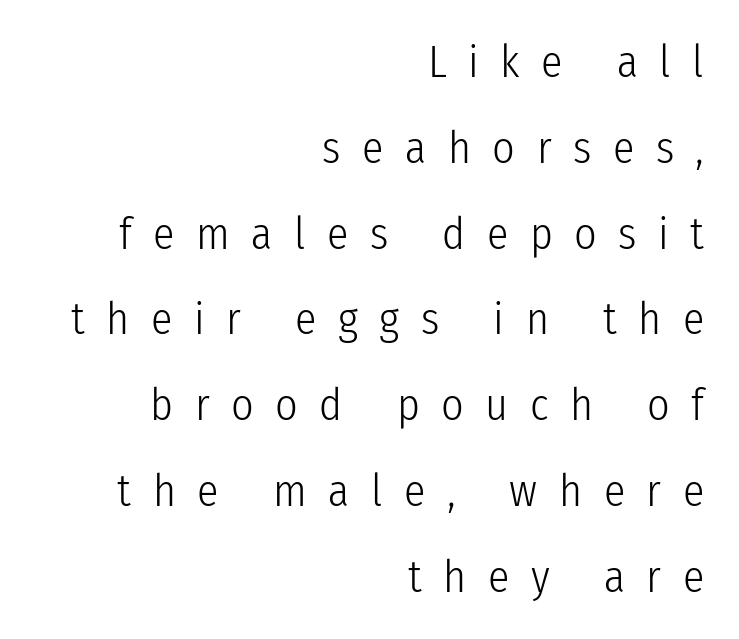
Q: Is the text bold? A: No.
Q: Is the text italic (slanted)? A: No, it is upright.
Q: Is the typeface a serif or a sans-serif typeface? A: Sans-serif.
Q: Is the text underlined? A: No.
Q: How is the paragraph aligned? A: Right-aligned.
Q: Is the spacing between letters normal or unusually wide? A: Unusually wide.
Q: Is the spacing between lines tight, normal or loose? A: Loose.
Q: Width (condensed, normal, or wide)? A: Condensed.
Q: Stroke contrast? A: Low.
Q: x-height? A: Medium.
Q: Monospaced? A: No.
